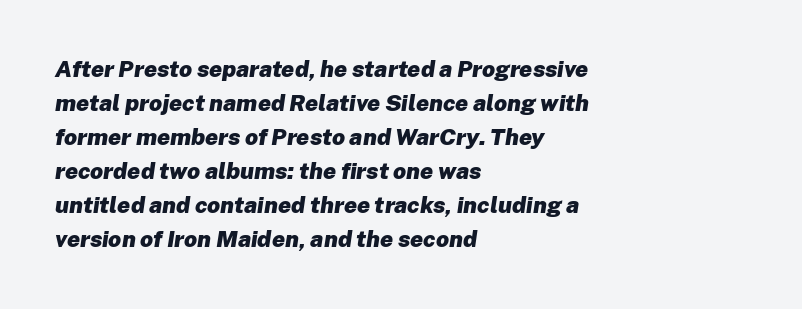
Q: Is the text bold? A: Yes.
Q: Is the text italic (slanted)? A: Yes, it leans right by about 8 degrees.
Q: Is the text underlined? A: No.
Q: How is the paragraph aligned? A: Left-aligned.
Q: Is the spacing between letters normal or unusually wide? A: Normal.
Q: Is the spacing between lines tight, normal or loose? A: Normal.
